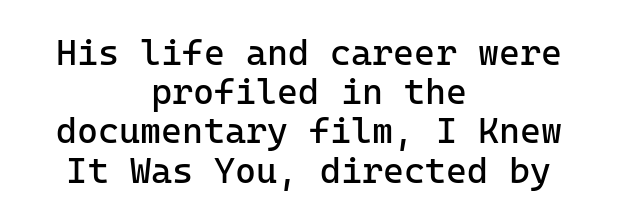
Q: Is the text bold? A: No.
Q: Is the text italic (slanted)? A: No, it is upright.
Q: Is the typeface a serif or a sans-serif typeface? A: Sans-serif.
Q: Is the text underlined? A: No.
Q: How is the paragraph aligned? A: Centered.
Q: Is the spacing between letters normal or unusually wide? A: Normal.
Q: Is the spacing between lines tight, normal or loose? A: Tight.
Q: Width (condensed, normal, or wide)? A: Normal.
Q: Stroke contrast? A: Low.
Q: x-height? A: Medium.
